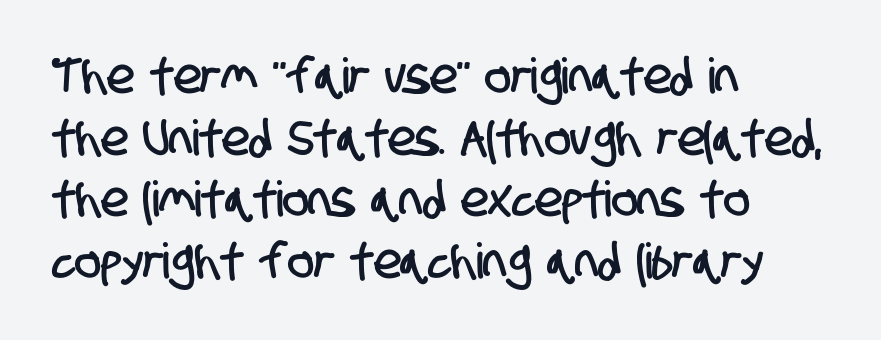
Unlike a traditional serif, this face leaves its strokes unadorned. Has an underline been added? It has not. There is no visible air inserted between adjacent glyphs. A typesetter would call this proportional, since set widths differ per character. Casual observation: everything's shoved over to the left.
